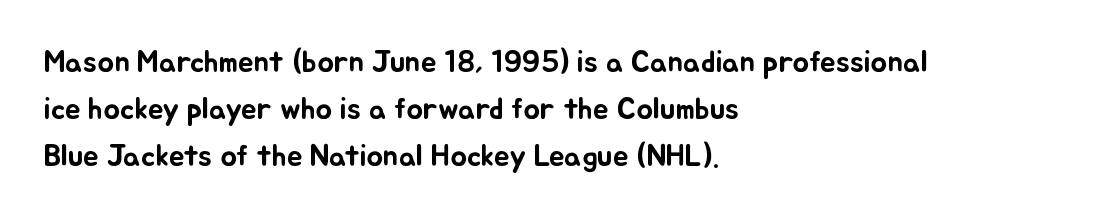
Posture: vertical. Caption: standard tracking, unaltered. The lines are quadded left. Any mark beneath the type? The region is blank.
